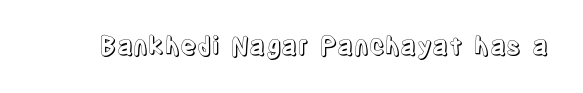
{"italic": "no", "underline": "no", "letter_spacing": "normal", "letter_spacing_em": 0.0, "glyph_px": 25}
